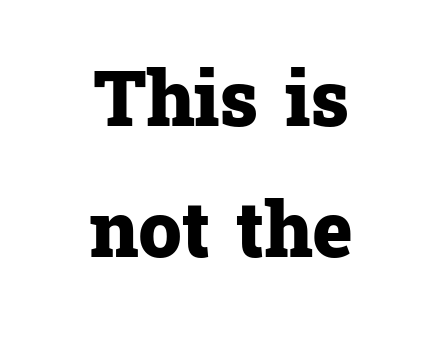
One glance says typical: line gaps are just what's usual. These lines are rendered in a variable-pitch font. Any mark beneath the type? The region is blank. The face used here is seriffed, in the tradition of book romans. The setting favours the middle, as headings and verse often do. A typesetter would call this zero additional tracking.
